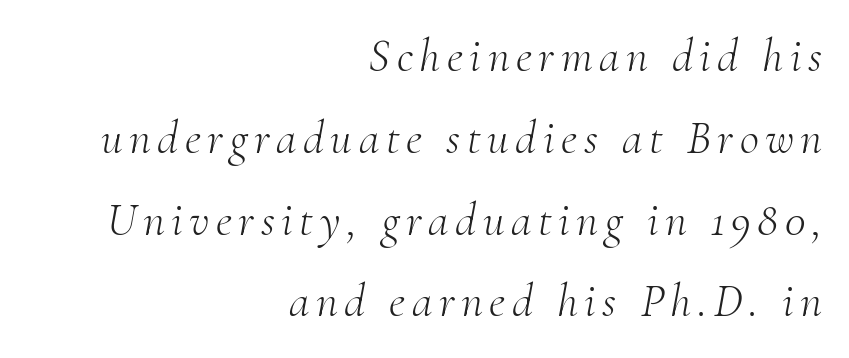
Q: Is the text bold? A: No.
Q: Is the text italic (slanted)? A: Yes, it leans right by about 10 degrees.
Q: Is the typeface a serif or a sans-serif typeface? A: Serif.
Q: Is the text underlined? A: No.
Q: How is the paragraph aligned? A: Right-aligned.
Q: Width (condensed, normal, or wide)? A: Normal.
Q: Stroke contrast? A: Medium.
Q: x-height? A: Small.
Q: Monospaced? A: No.
